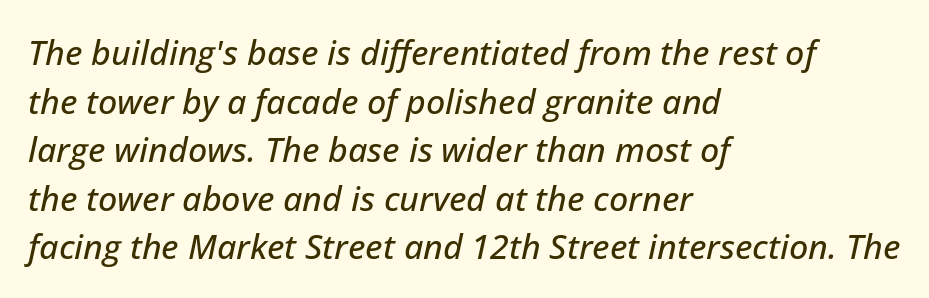
The axis of the letterforms is tilted away from vertical. These lines stack with their left ends in a neat column. Here the designer chose a conventional face with non-uniform glyph widths. What stands out about the letter spacing? Nothing — it is the standard amount. This rendering features lettering with no underline.
